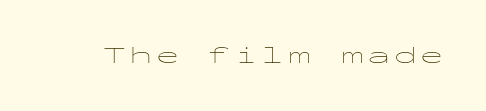
{"italic": "no", "bold": "no", "underline": "no", "glyph_px": 23}
